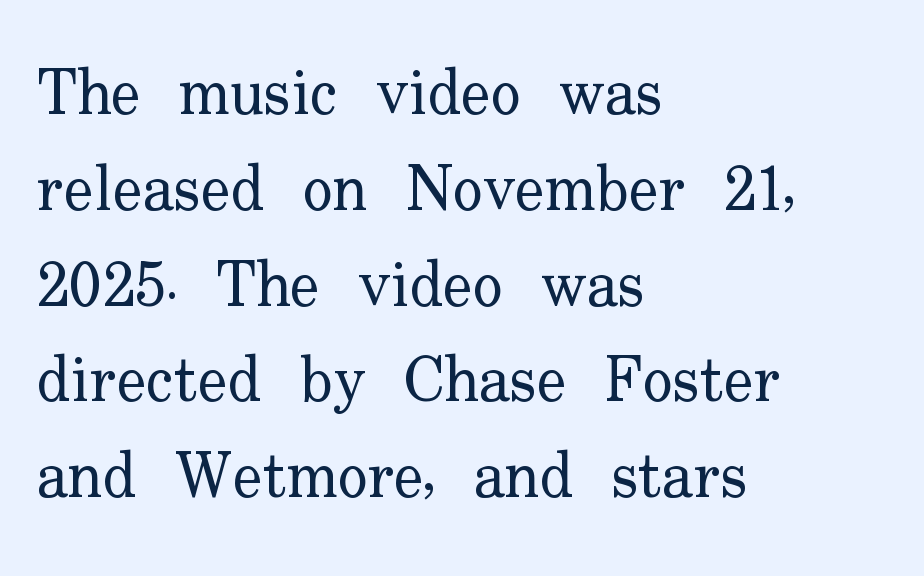
The image shows 63 px regular-weight serif type, upright; set left-aligned, normal line spacing (1.52x), normal letter spacing, not underlined; low stroke contrast and a small x-height.
